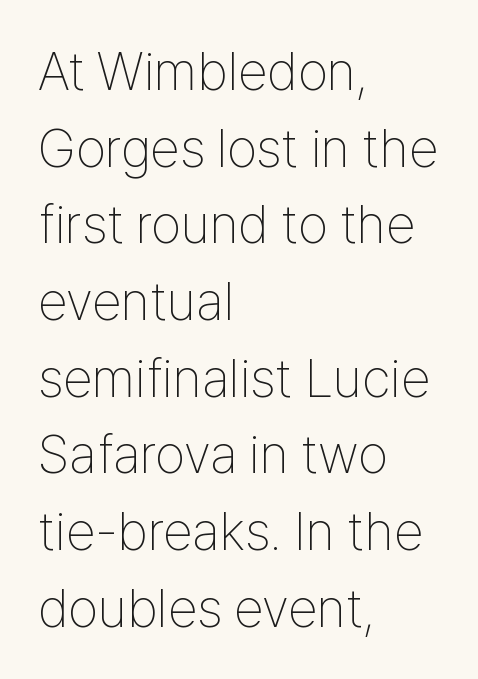
Descenders hang freely into open space. Think of a printed novel: that variable character pitch is what you see here. Stroke mass is kept to a normal reading level or below. Tracking here is standard; glyphs follow each other at the usual distance. The text block is weighted toward the left margin, trailing off unevenly rightward.
